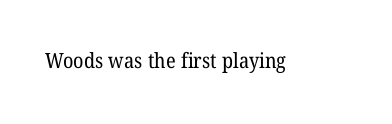
Q: Is the text bold? A: No.
Q: Is the text underlined? A: No.
Q: Is the spacing between letters normal or unusually wide? A: Normal.
